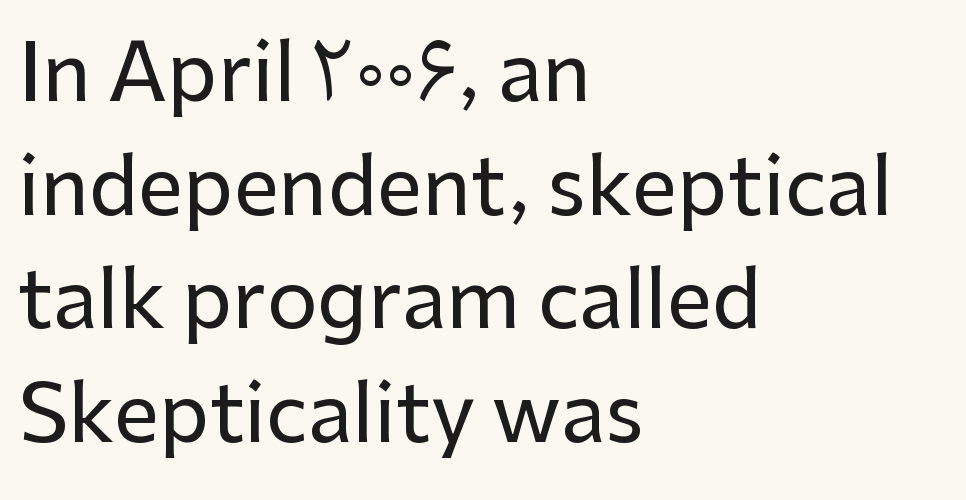
The image shows 80 px sans-serif type, upright; set left-aligned, normal line spacing (1.42x), normal letter spacing, not underlined; low stroke contrast and a medium x-height.
